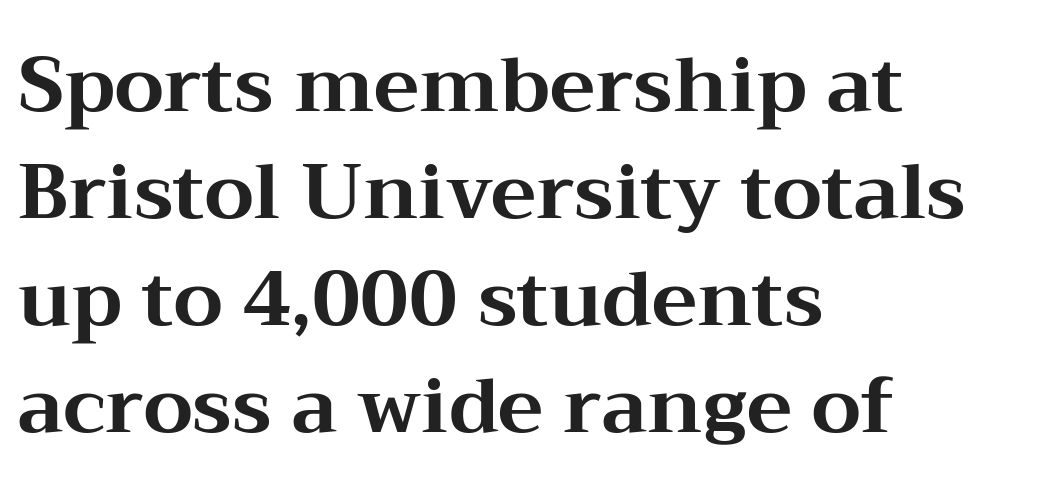
The image shows 77 px bold, wide serif type, upright; set left-aligned, normal line spacing (1.39x), normal letter spacing, not underlined; medium stroke contrast and a medium x-height.
